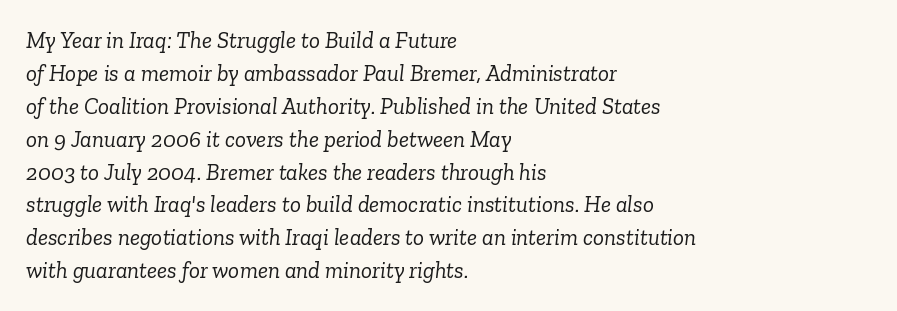
Is the type heavy? It reads as light-to-regular instead. Italic? Definitely — the glyphs are oblique. Line starts are locked; line ends wander. Descenders hang freely into open space.
